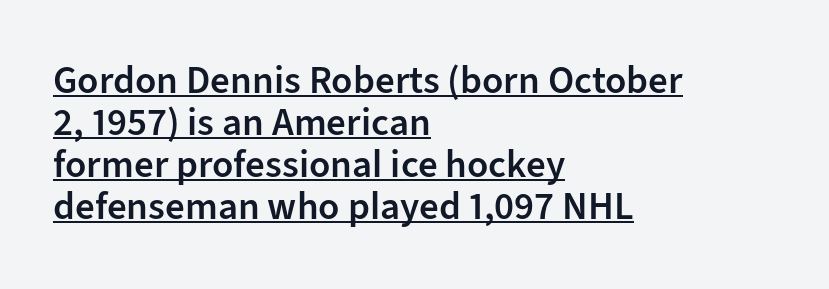
Q: Is the text bold? A: Semi-bold.
Q: Is the text italic (slanted)? A: No, it is upright.
Q: Is the typeface a serif or a sans-serif typeface? A: Sans-serif.
Q: Is the text underlined? A: Yes.
Q: How is the paragraph aligned? A: Left-aligned.
Q: Is the spacing between letters normal or unusually wide? A: Normal.
Q: Is the spacing between lines tight, normal or loose? A: Tight.
Q: Width (condensed, normal, or wide)? A: Normal.
Q: Stroke contrast? A: Low.
Q: x-height? A: Medium.
Q: Monospaced? A: No.
